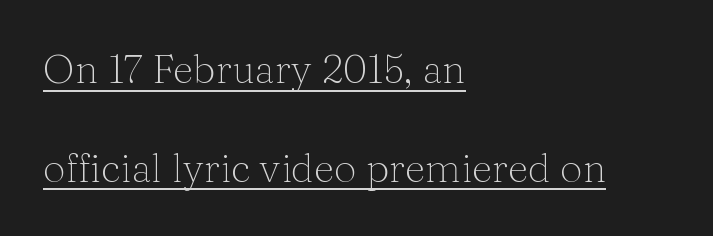
The image shows 40 px light serif type, upright; set left-aligned, loose line spacing (2.47x), normal letter spacing, underlined; medium stroke contrast and a medium x-height.
